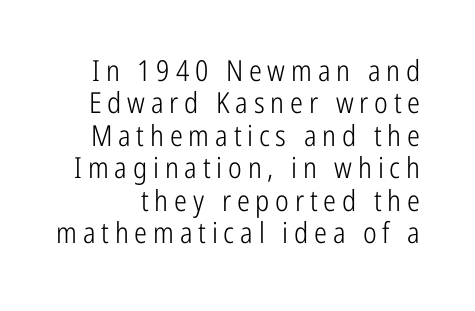
The image shows 29 px light, condensed sans-serif type, upright; set tight line spacing (1.12x), unusually wide letter spacing (+0.2 em), not underlined; low stroke contrast and a medium x-height.
